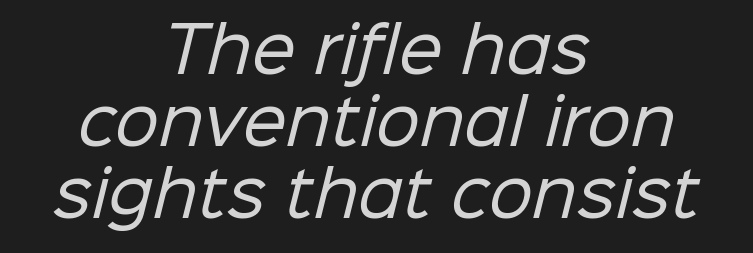
Q: Is the text bold? A: No.
Q: Is the typeface a serif or a sans-serif typeface? A: Sans-serif.
Q: Is the text underlined? A: No.
Q: How is the paragraph aligned? A: Centered.
Q: Is the spacing between letters normal or unusually wide? A: Normal.
Q: Width (condensed, normal, or wide)? A: Normal.
Q: Stroke contrast? A: Low.
Q: x-height? A: Medium.
Q: Monospaced? A: No.
